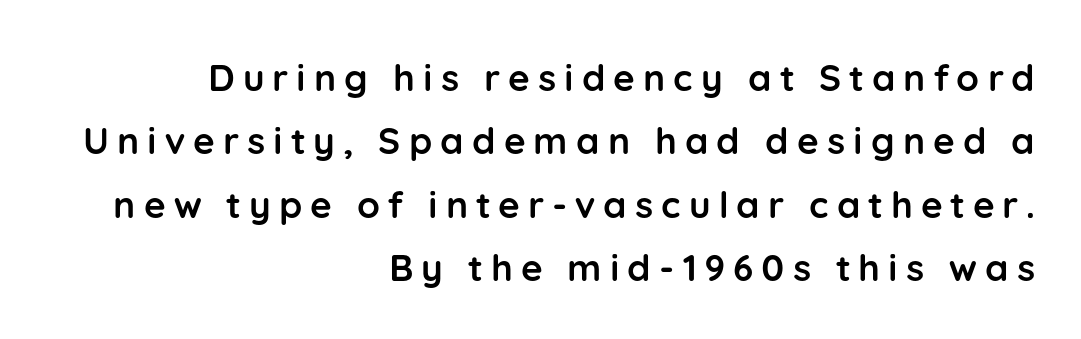
Note the varied advance widths — an 'i' is clearly narrower than an 'm'. These words are printed bold, with thick strokes throughout. Line endings align vertically; line beginnings do not. The glyphs in this specimen are sans serif. Check under the words: just untouched page.
